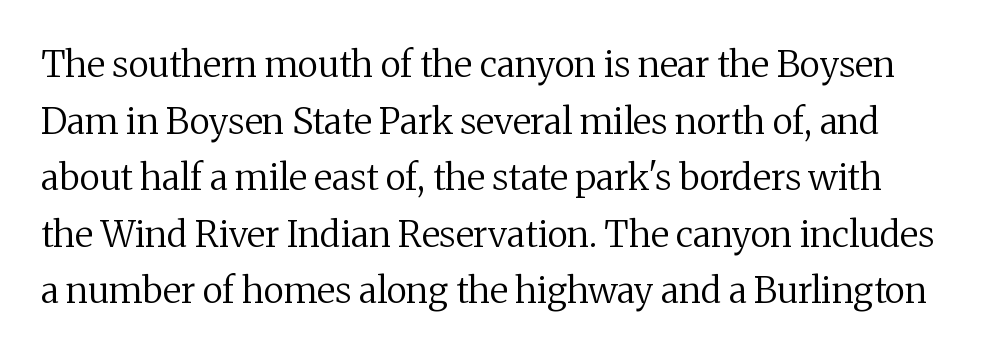
{"serif": "yes", "italic": "no", "bold": "no", "weight": "regular", "width": "normal", "stroke_contrast": "medium", "x_height": "medium", "monospaced": "no", "underline": "no", "line_spacing": "normal", "line_spacing_ratio": 1.57, "letter_spacing": "normal", "letter_spacing_em": 0.0, "glyph_px": 36}
